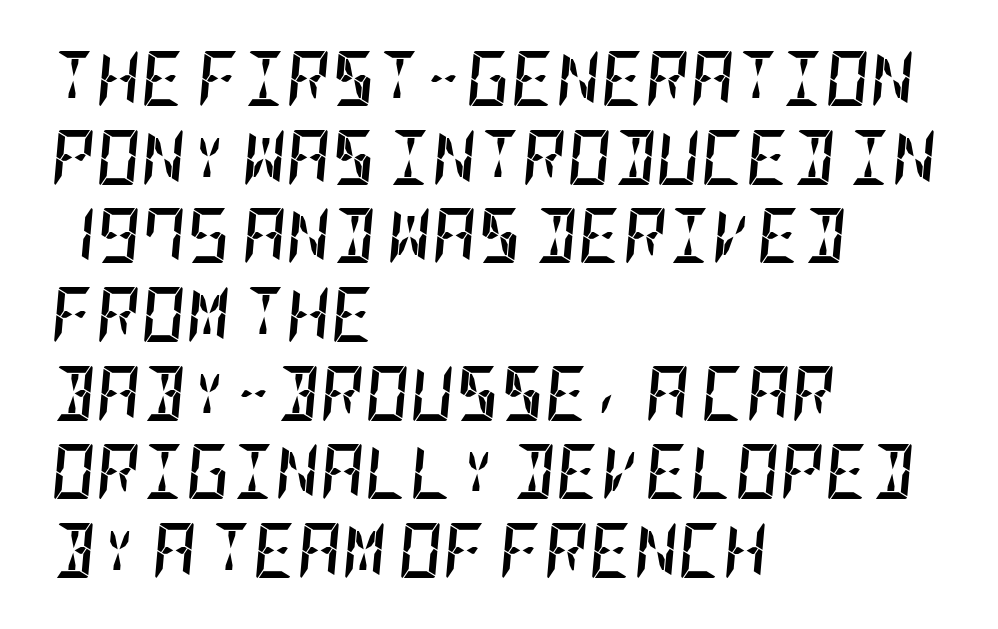
Leading matches the norm, producing a regular column. The characters look thick and weighty, a clear bold. The ragged edge is on the right, which tells us the setting is flush left. The tracking reads as untouched default to a designer's eye.
